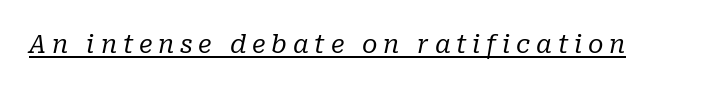
The image shows 25 px text type, italic (leaning right); set unusually wide letter spacing (+0.23 em), underlined.
